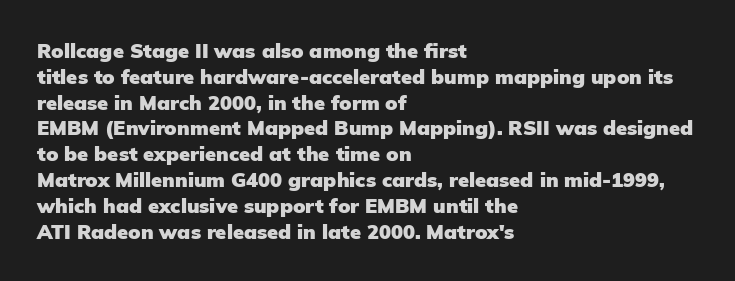
{"italic": "no", "bold": "yes", "underline": "no", "align": "left", "line_spacing": "normal", "line_spacing_ratio": 1.29, "letter_spacing": "normal", "letter_spacing_em": 0.0, "glyph_px": 20}
